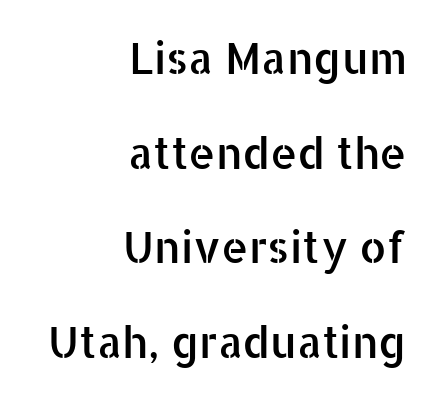
{"serif": "no", "italic": "no", "width": "normal", "stroke_contrast": "low", "x_height": "medium", "monospaced": "no", "underline": "no", "align": "right", "line_spacing": "loose", "line_spacing_ratio": 2.2, "letter_spacing": "normal", "letter_spacing_em": 0.0, "glyph_px": 43}
